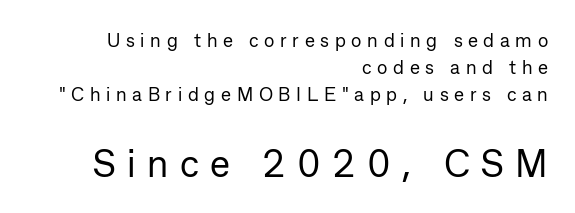
Q: Is the text bold? A: No.
Q: Is the text italic (slanted)? A: No, it is upright.
Q: Is the typeface a serif or a sans-serif typeface? A: Sans-serif.
Q: Is the text underlined? A: No.
Q: How is the paragraph aligned? A: Right-aligned.
Q: Is the spacing between letters normal or unusually wide? A: Unusually wide.
Q: Is the spacing between lines tight, normal or loose? A: Normal.
Q: Which block of text is set in a larger size, the first (top) or the second (bottom)? A: The second (bottom) one.
Q: Width (condensed, normal, or wide)? A: Normal.
Q: Stroke contrast? A: Low.
Q: x-height? A: Medium.
Q: Monospaced? A: No.
